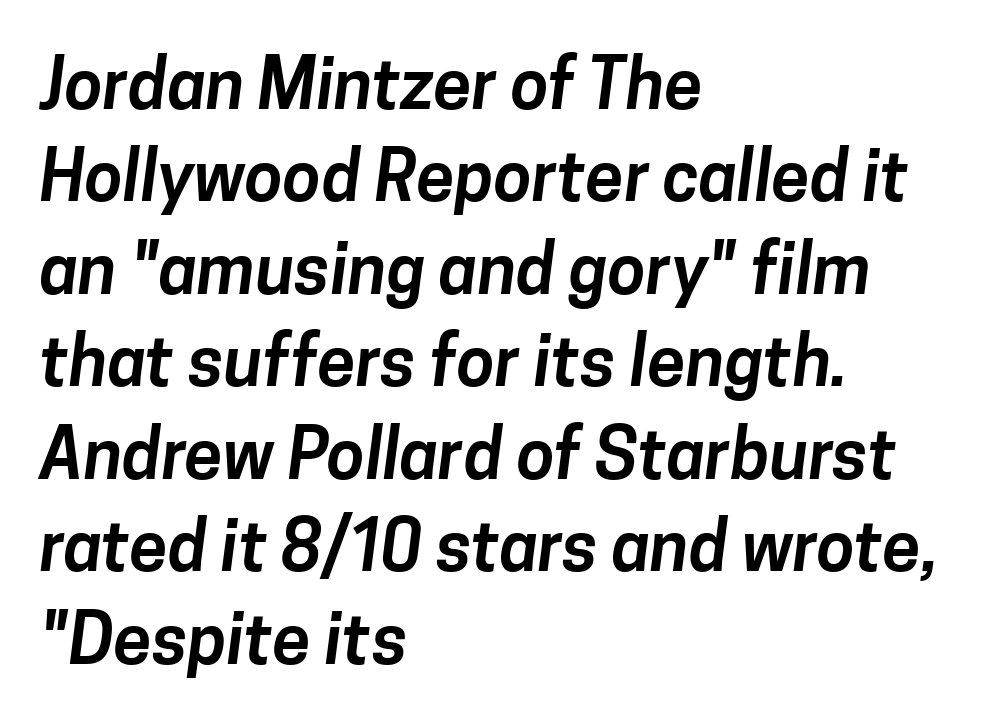
Q: Is the typeface a serif or a sans-serif typeface? A: Sans-serif.
Q: Is the text underlined? A: No.
Q: How is the paragraph aligned? A: Left-aligned.
Q: Is the spacing between letters normal or unusually wide? A: Normal.
Q: Is the spacing between lines tight, normal or loose? A: Normal.
Q: Width (condensed, normal, or wide)? A: Normal.
Q: Stroke contrast? A: Low.
Q: x-height? A: Medium.
Q: Monospaced? A: No.
